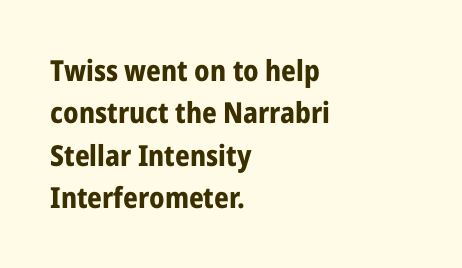
Q: Is the text bold? A: Yes.
Q: Is the text italic (slanted)? A: No, it is upright.
Q: Is the typeface a serif or a sans-serif typeface? A: Sans-serif.
Q: Is the text underlined? A: No.
Q: How is the paragraph aligned? A: Left-aligned.
Q: Is the spacing between letters normal or unusually wide? A: Normal.
Q: Is the spacing between lines tight, normal or loose? A: Normal.
Q: Width (condensed, normal, or wide)? A: Condensed.
Q: Stroke contrast? A: Low.
Q: x-height? A: Medium.
Q: Monospaced? A: No.
